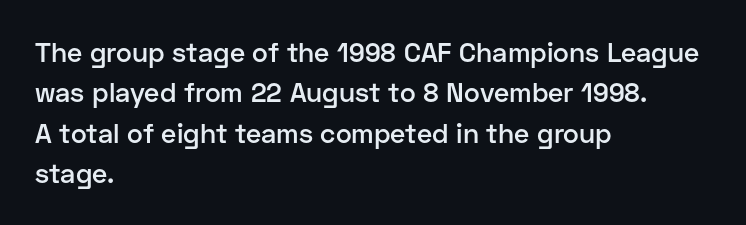
The image shows 27 px text type, upright; set left-aligned, normal line spacing (1.5x), normal letter spacing, not underlined.
